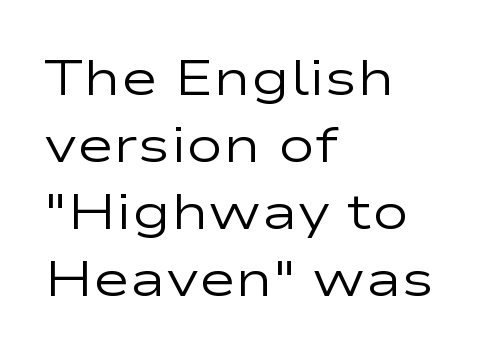
The image shows 50 px regular-weight, wide sans-serif type, upright; set left-aligned, normal line spacing (1.34x), normal letter spacing, not underlined; low stroke contrast and a medium x-height.
